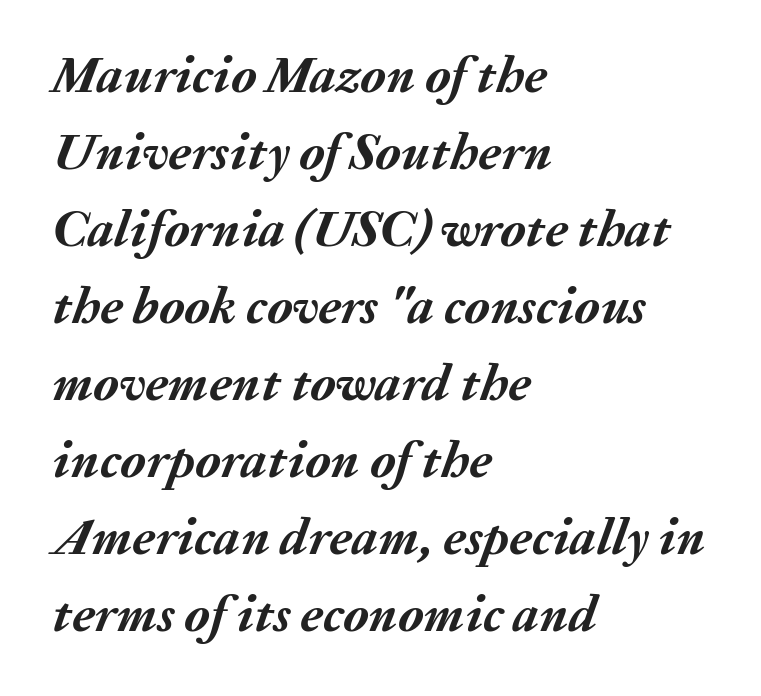
When letters slant like this, we call the style italic. Quick note: interline space is typical. The face used here has the dense, thick strokes of a bold. Check under the words: just untouched page.
